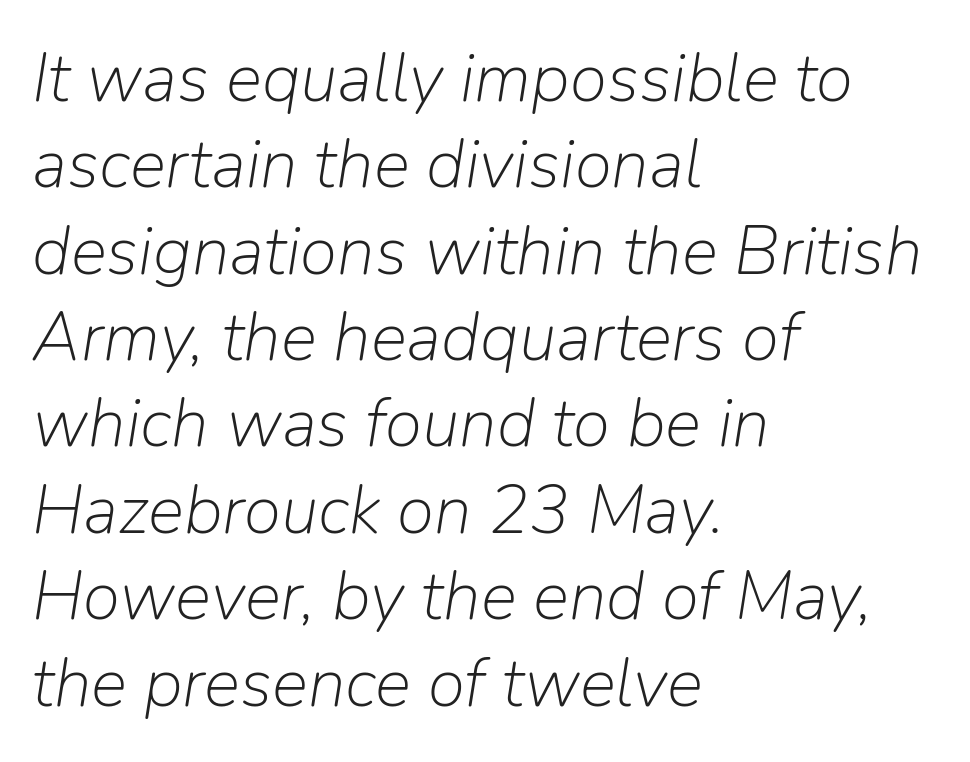
Quick note: underline off. Inter-character spacing is left at the font's built-in metrics. One-word summary of the alignment: left. The vertical gap from one line to the next is medium.
